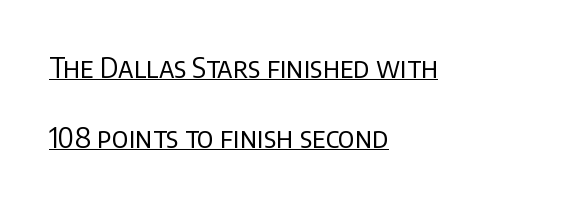
Q: Is the text bold? A: No.
Q: Is the text italic (slanted)? A: No, it is upright.
Q: Is the typeface a serif or a sans-serif typeface? A: Sans-serif.
Q: Is the text underlined? A: Yes.
Q: How is the paragraph aligned? A: Left-aligned.
Q: Is the spacing between letters normal or unusually wide? A: Normal.
Q: Is the spacing between lines tight, normal or loose? A: Loose.
Q: Width (condensed, normal, or wide)? A: Normal.
Q: Stroke contrast? A: Low.
Q: x-height? A: Large.
Q: Monospaced? A: No.
